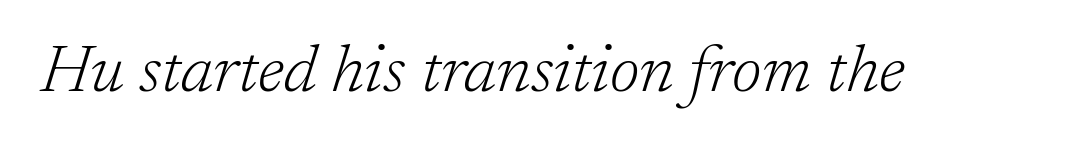
{"serif": "yes", "italic": "yes", "lean": "right", "slant_degrees": 17, "bold": "no", "weight": "light", "width": "normal", "stroke_contrast": "low", "x_height": "medium", "monospaced": "no", "underline": "no", "letter_spacing": "normal", "letter_spacing_em": 0.0, "glyph_px": 67}
